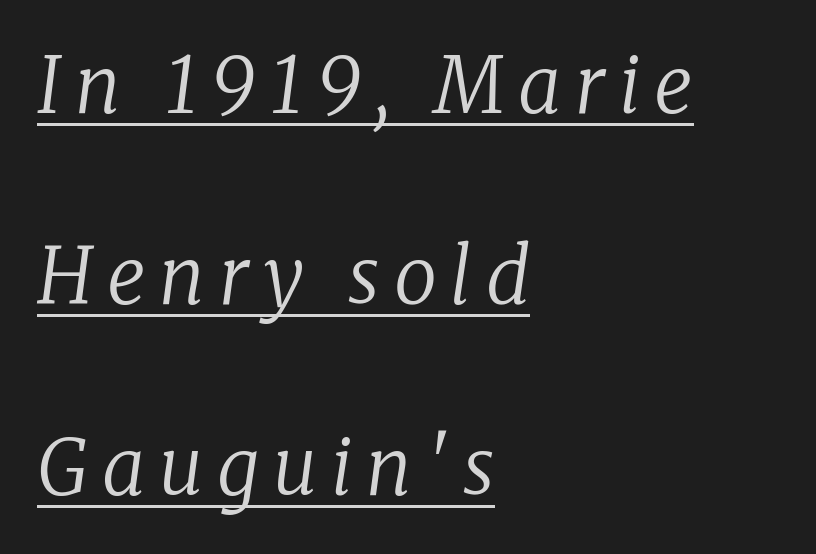
{"serif": "yes", "italic": "yes", "lean": "right", "slant_degrees": 8, "bold": "no", "weight": "regular", "width": "normal", "stroke_contrast": "low", "x_height": "medium", "monospaced": "no", "underline": "yes", "align": "left", "line_spacing": "loose", "line_spacing_ratio": 2.48, "glyph_px": 77}
